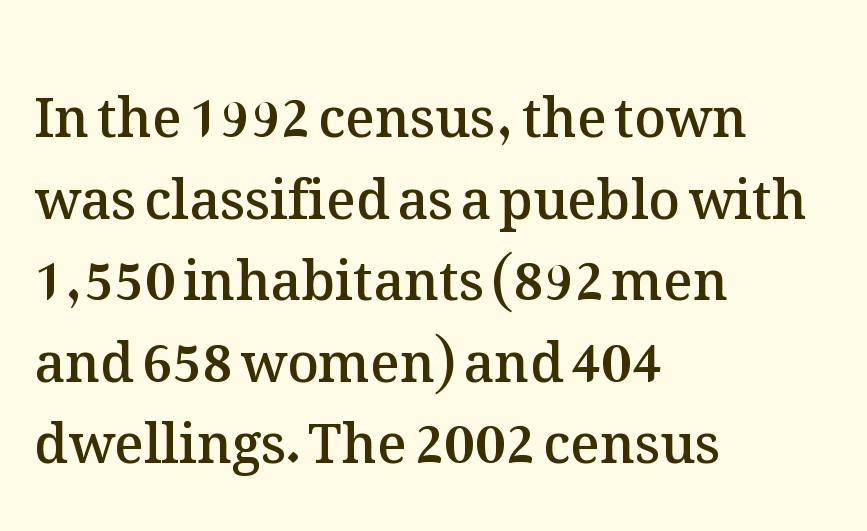
Q: Is the text bold? A: Semi-bold.
Q: Is the text italic (slanted)? A: No, it is upright.
Q: Is the text underlined? A: No.
Q: How is the paragraph aligned? A: Left-aligned.
Q: Is the spacing between letters normal or unusually wide? A: Normal.
Q: Is the spacing between lines tight, normal or loose? A: Normal.
Q: Width (condensed, normal, or wide)? A: Normal.
Q: Stroke contrast? A: Medium.
Q: x-height? A: Medium.
Q: Monospaced? A: No.
